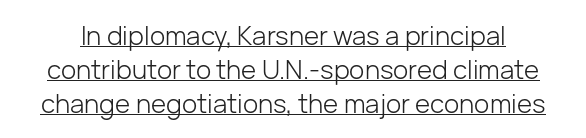
Q: Is the text bold? A: No.
Q: Is the text italic (slanted)? A: No, it is upright.
Q: Is the text underlined? A: Yes.
Q: Is the spacing between letters normal or unusually wide? A: Normal.
Q: Is the spacing between lines tight, normal or loose? A: Normal.
